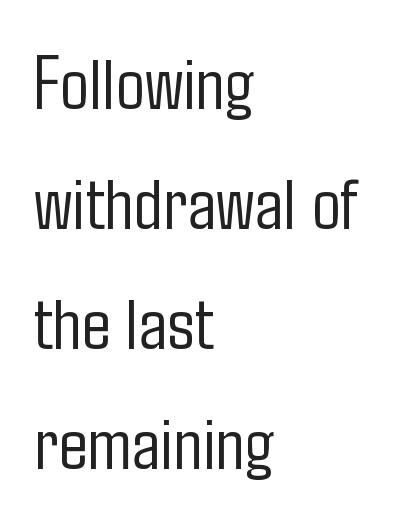
Unbolded letterforms with no extra heft. The gap between lines stays unmarked. Is this a fixed-width face? No — the glyphs have proportional, varying widths. Every stem runs plumb, perpendicular to the baseline. Left-aligned paragraph, ragged on the right.
